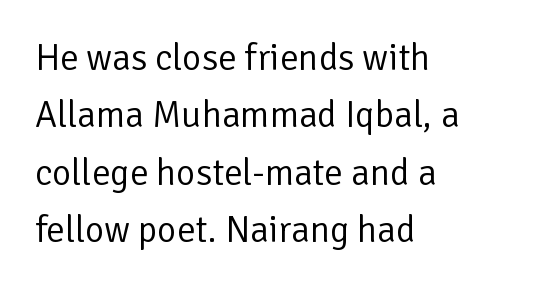
Anything drawn beneath the words? Only blank space. Each word holds together tightly as a unit, with standard inter-letter gaps. The type family on display is of the sans-serif kind. Note the varied advance widths — an 'i' is clearly narrower than an 'm'.
